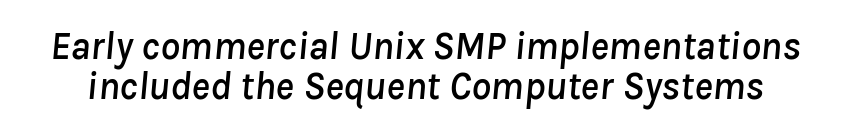
The string is rendered with underlining switched off. Proportional: the letters do not fall into vertical columns. The block of text is dense from top to bottom, with scant space between rows. The font's italic variant was chosen for this text. Words appear dense and cohesive because spacing is normal.
